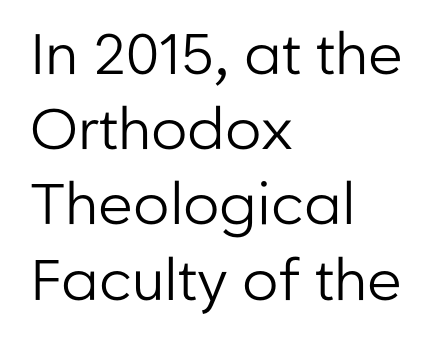
The image shows 57 px regular-weight sans-serif type, upright; set left-aligned, normal line spacing (1.32x), normal letter spacing, not underlined; low stroke contrast and a medium x-height.
